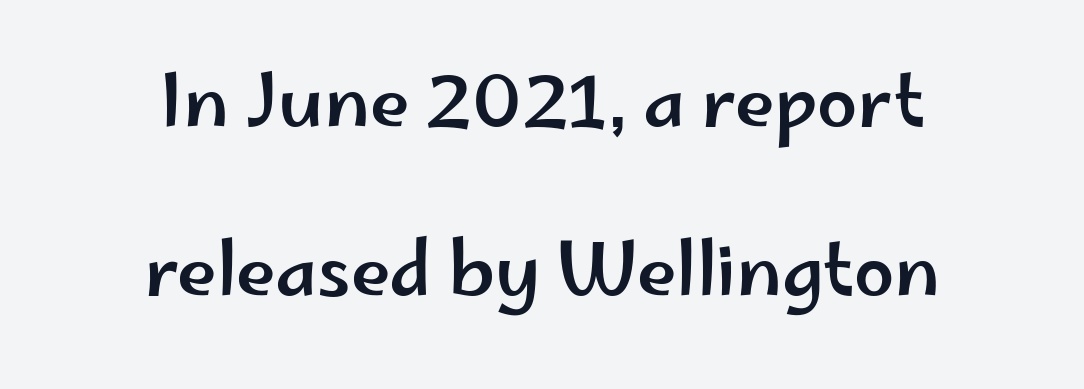
{"serif": "no", "italic": "no", "width": "wide", "stroke_contrast": "low", "x_height": "small", "monospaced": "no", "underline": "no", "align": "center", "line_spacing": "loose", "line_spacing_ratio": 2.35, "letter_spacing": "normal", "letter_spacing_em": 0.0, "glyph_px": 72}
